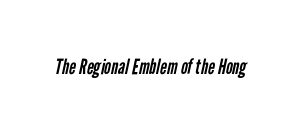
Q: Is the text bold? A: No.
Q: Is the text underlined? A: No.
Q: Is the spacing between letters normal or unusually wide? A: Normal.
